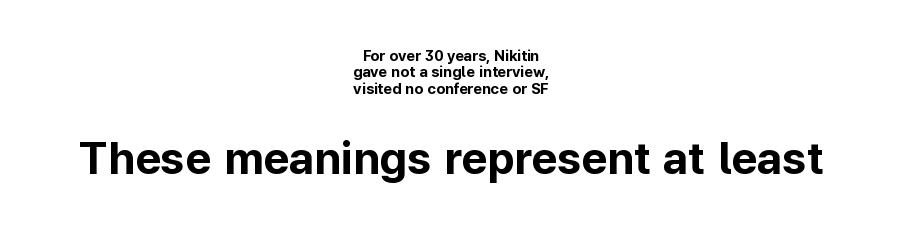
The image shows 45 px bold sans-serif type, upright; set centered, tight line spacing (1.1x), normal letter spacing, not underlined; the second (bottom) block is 3.0x larger; low stroke contrast and a medium x-height.
